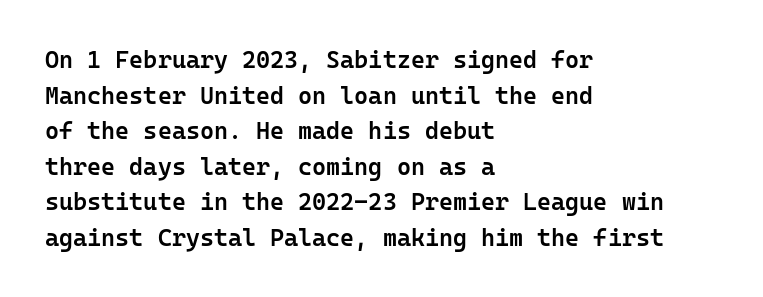
The image shows 24 px text type, upright; set left-aligned, normal line spacing (1.48x), normal letter spacing, not underlined.
